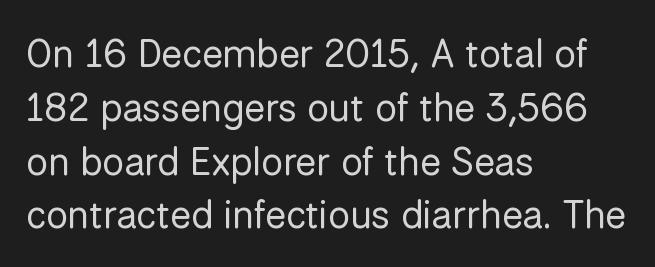
The image shows 39 px regular-weight sans-serif type, upright; set left-aligned, normal line spacing (1.38x), normal letter spacing, not underlined; low stroke contrast and a medium x-height.
